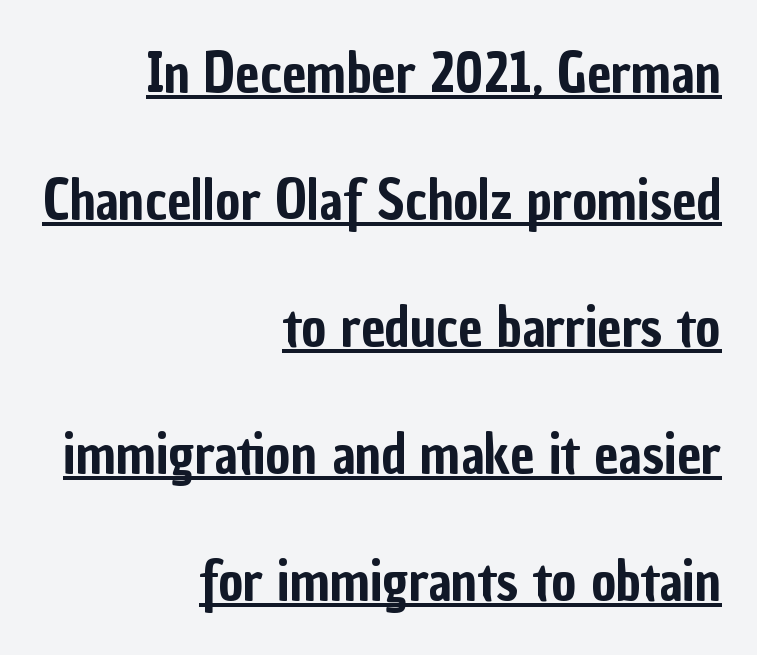
Q: Is the text italic (slanted)? A: No, it is upright.
Q: Is the typeface a serif or a sans-serif typeface? A: Sans-serif.
Q: Is the text underlined? A: Yes.
Q: How is the paragraph aligned? A: Right-aligned.
Q: Is the spacing between letters normal or unusually wide? A: Normal.
Q: Is the spacing between lines tight, normal or loose? A: Loose.
Q: Width (condensed, normal, or wide)? A: Condensed.
Q: Stroke contrast? A: Low.
Q: x-height? A: Medium.
Q: Monospaced? A: No.
